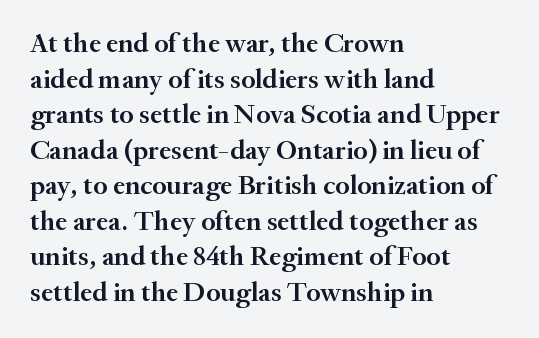
Q: Is the text bold? A: Semi-bold.
Q: Is the text italic (slanted)? A: No, it is upright.
Q: Is the typeface a serif or a sans-serif typeface? A: Serif.
Q: Is the text underlined? A: No.
Q: How is the paragraph aligned? A: Left-aligned.
Q: Is the spacing between letters normal or unusually wide? A: Normal.
Q: Is the spacing between lines tight, normal or loose? A: Normal.
Q: Width (condensed, normal, or wide)? A: Normal.
Q: Stroke contrast? A: Medium.
Q: x-height? A: Small.
Q: Monospaced? A: No.
